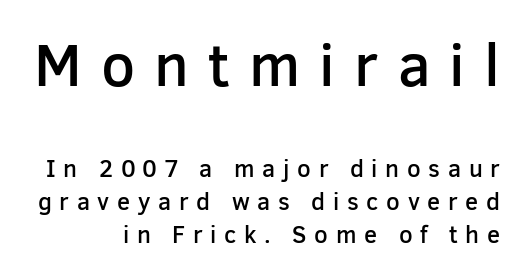
Visually, the top section dominates because its glyphs are scaled up. Weight: semibold (demi). The space between consecutive lines is moderate. The horizontal fit of the characters is loose and conspicuously gappy. The passage shown is typed in a proportional face where columns would drift.
